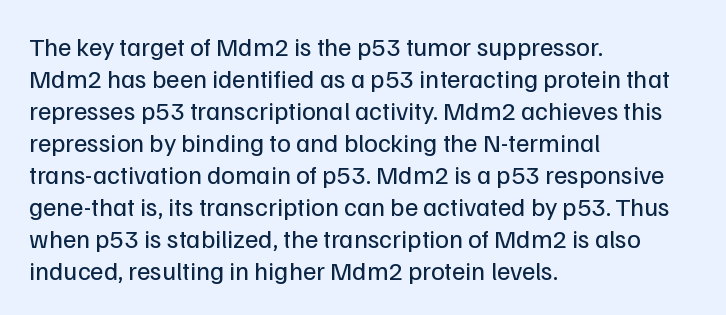
The passage shown is not underscored anywhere. Words appear dense and cohesive because spacing is normal. Alignment: flush left. Unlike italic type, these characters show no tilt at all.
